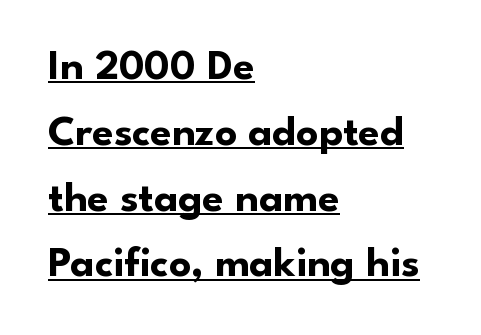
Caption: multi-line text, flush left, ragged right. The face used here is proportionally spaced, like ordinary book or web type. The typeface chosen for these lines omits serifs. The passage shown has conventional tracking throughout. What's the leading like? Ordinary, nothing unusual.
